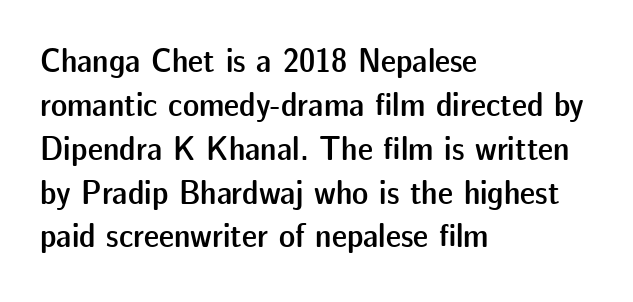
Q: Is the text bold? A: Semi-bold.
Q: Is the text italic (slanted)? A: No, it is upright.
Q: Is the typeface a serif or a sans-serif typeface? A: Sans-serif.
Q: Is the text underlined? A: No.
Q: How is the paragraph aligned? A: Left-aligned.
Q: Is the spacing between letters normal or unusually wide? A: Normal.
Q: Is the spacing between lines tight, normal or loose? A: Normal.
Q: Width (condensed, normal, or wide)? A: Normal.
Q: Stroke contrast? A: Low.
Q: x-height? A: Medium.
Q: Monospaced? A: No.
